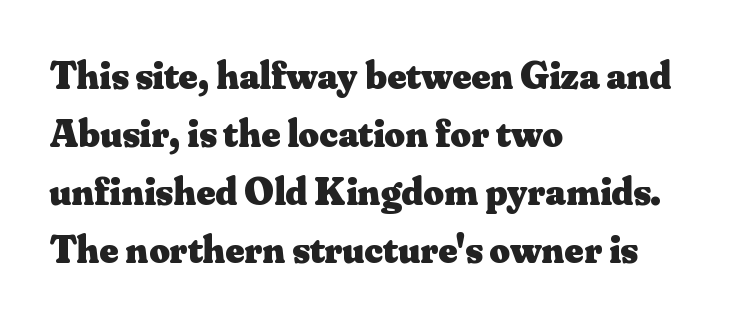
Q: Is the text bold? A: Yes.
Q: Is the text italic (slanted)? A: No, it is upright.
Q: Is the typeface a serif or a sans-serif typeface? A: Serif.
Q: Is the text underlined? A: No.
Q: How is the paragraph aligned? A: Left-aligned.
Q: Is the spacing between letters normal or unusually wide? A: Normal.
Q: Is the spacing between lines tight, normal or loose? A: Normal.
Q: Width (condensed, normal, or wide)? A: Normal.
Q: Stroke contrast? A: Medium.
Q: x-height? A: Small.
Q: Monospaced? A: No.
